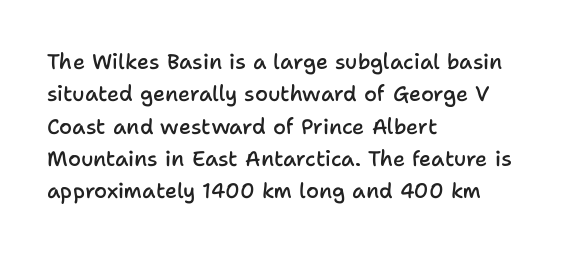
The image shows 21 px text type, upright; set left-aligned, normal line spacing (1.54x), normal letter spacing, not underlined.
